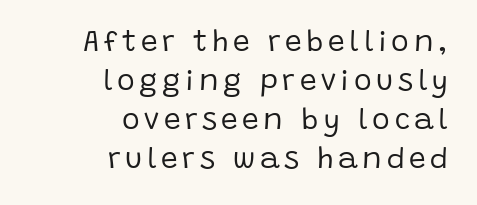
Q: Is the text bold? A: No.
Q: Is the text italic (slanted)? A: No, it is upright.
Q: Is the typeface a serif or a sans-serif typeface? A: Sans-serif.
Q: Is the text underlined? A: No.
Q: How is the paragraph aligned? A: Right-aligned.
Q: Is the spacing between lines tight, normal or loose? A: Normal.
Q: Width (condensed, normal, or wide)? A: Normal.
Q: Stroke contrast? A: Low.
Q: x-height? A: Large.
Q: Monospaced? A: No.
